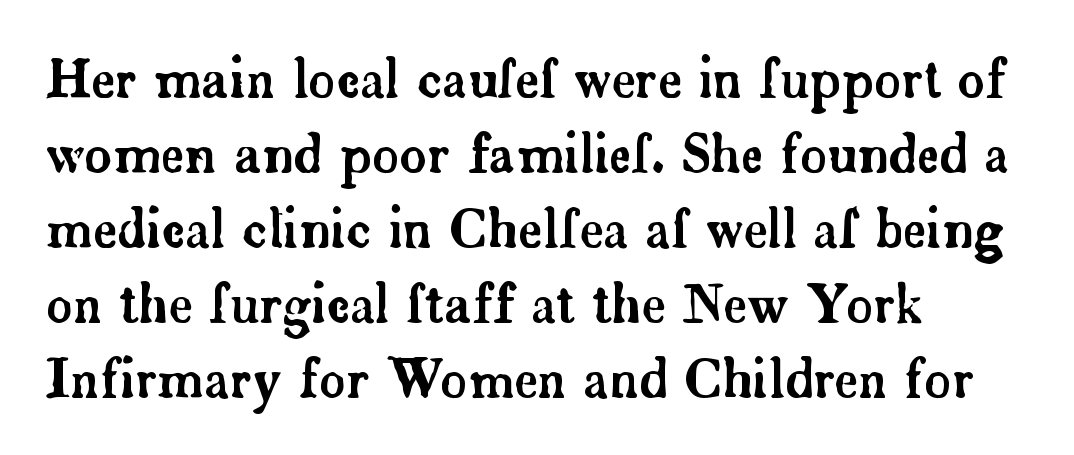
Q: Is the text italic (slanted)? A: No, it is upright.
Q: Is the typeface a serif or a sans-serif typeface? A: Serif.
Q: Is the text underlined? A: No.
Q: How is the paragraph aligned? A: Left-aligned.
Q: Is the spacing between letters normal or unusually wide? A: Normal.
Q: Is the spacing between lines tight, normal or loose? A: Normal.
Q: Width (condensed, normal, or wide)? A: Normal.
Q: Stroke contrast? A: Low.
Q: x-height? A: Small.
Q: Monospaced? A: No.
